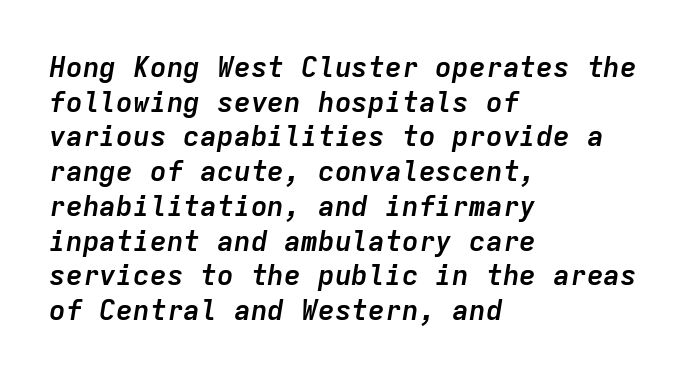
{"italic": "yes", "lean": "right", "slant_degrees": 9, "bold": "yes", "weight": "semibold", "width": "normal", "stroke_contrast": "low", "x_height": "medium", "monospaced": "yes", "underline": "no", "align": "left", "line_spacing_ratio": 1.24, "letter_spacing": "normal", "letter_spacing_em": 0.0, "glyph_px": 28}
